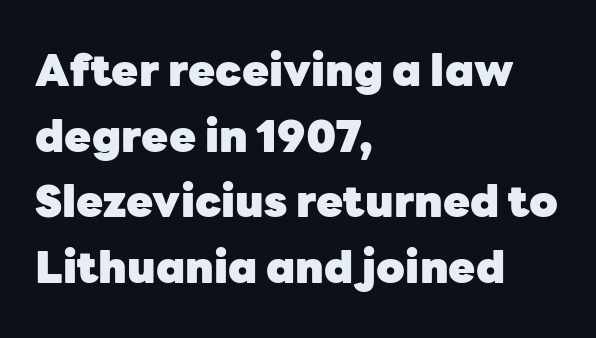
The font's upright variant was chosen for this text. Honestly, the letter spacing is just normal — you wouldn't notice it. The characters display no serif detailing; their extremities are plain. Here the designer chose a conventional face with non-uniform glyph widths.
